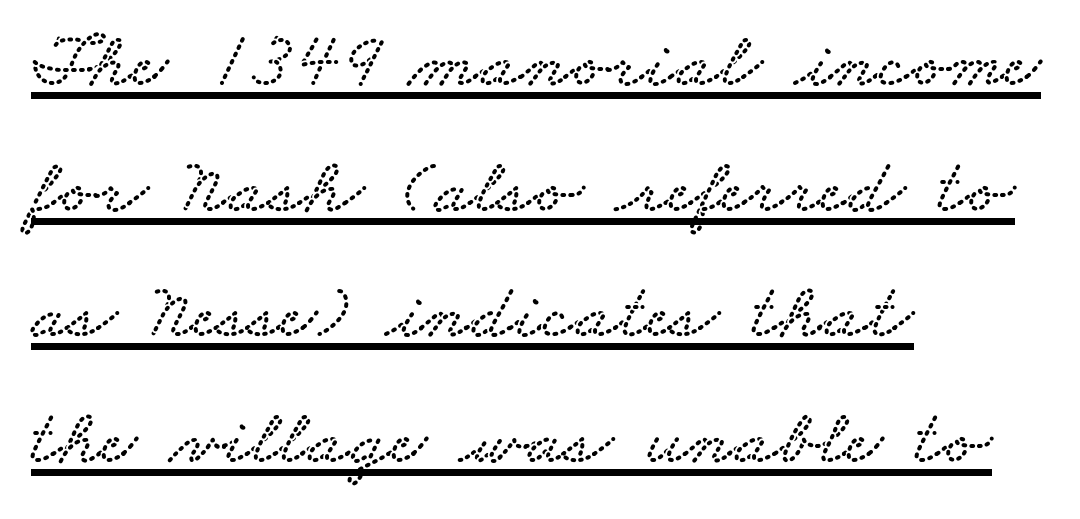
{"serif": "yes", "width": "wide", "stroke_contrast": "low", "x_height": "small", "monospaced": "no", "underline": "yes", "align": "left", "line_spacing": "normal", "line_spacing_ratio": 1.57, "letter_spacing": "normal", "letter_spacing_em": 0.0, "glyph_px": 80}
